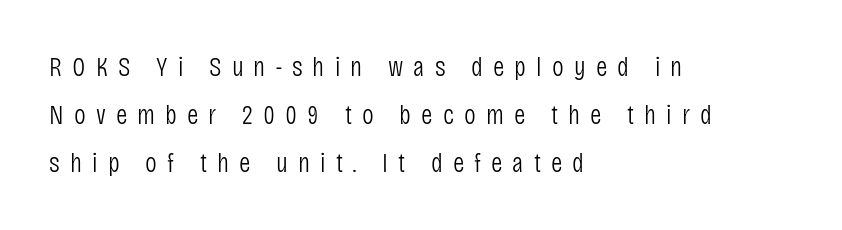
The image shows 28 px light, condensed sans-serif type, upright; set left-aligned, line spacing 1.72x, unusually wide letter spacing (+0.36 em), not underlined; low stroke contrast and a large x-height.
